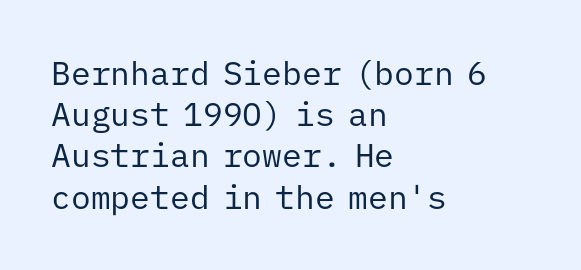
The image shows 33 px regular-weight sans-serif type, upright, monospaced; set left-aligned, normal line spacing (1.25x), normal letter spacing, not underlined; low stroke contrast and a medium x-height.
